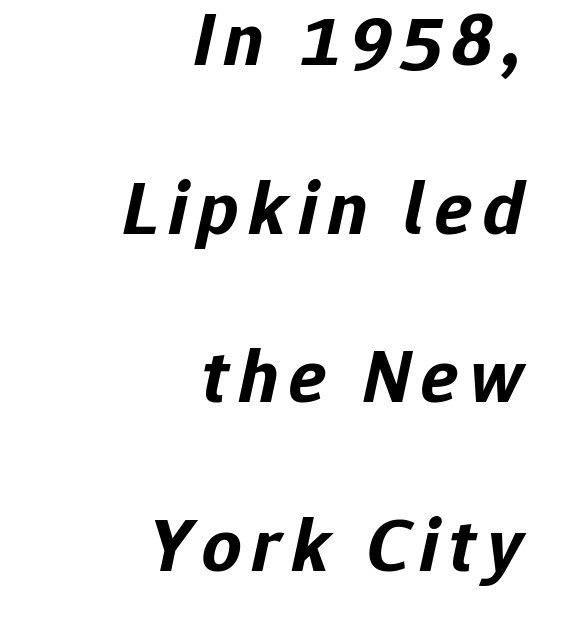
Interline gaps are noticeably wide in this sample. Unmarked baselines from the first word to the last. Every letter is thick-stroked: bold, no question. The lines in this sample share a right terminus and differ only in where they begin. The letters are slanted; this is an italic face. Character widths vary here, with narrow letters taking less room than wide ones.
